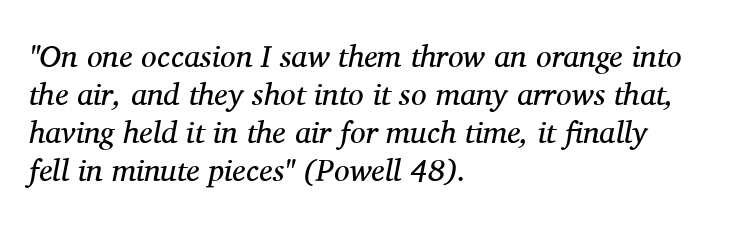
The image shows 31 px regular-weight serif type, italic (leaning right); set left-aligned, line spacing 1.23x, normal letter spacing, not underlined; medium stroke contrast and a medium x-height.
